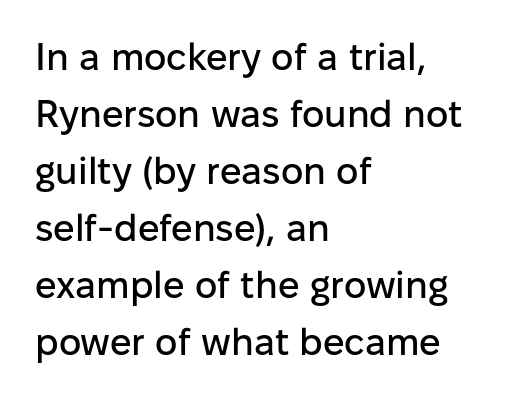
Here the designer chose a conventional face with non-uniform glyph widths. The text block is weighted toward the left margin, trailing off unevenly rightward. Each word holds together tightly as a unit, with standard inter-letter gaps. In terms of leading, this rendering sits right in the middle. No word sits above an underline.
